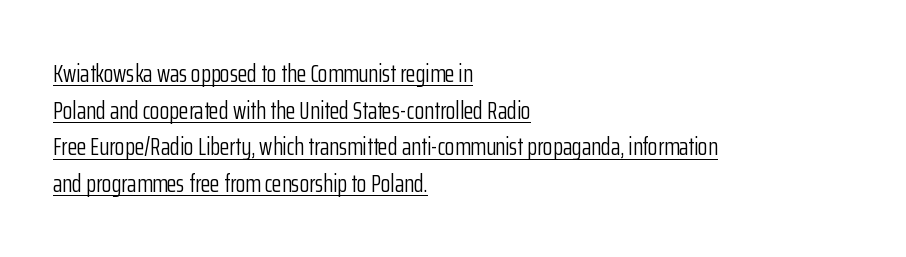
{"italic": "no", "bold": "no", "underline": "yes", "align": "left", "line_spacing": "normal", "line_spacing_ratio": 1.47, "letter_spacing": "normal", "letter_spacing_em": 0.0, "glyph_px": 25}
